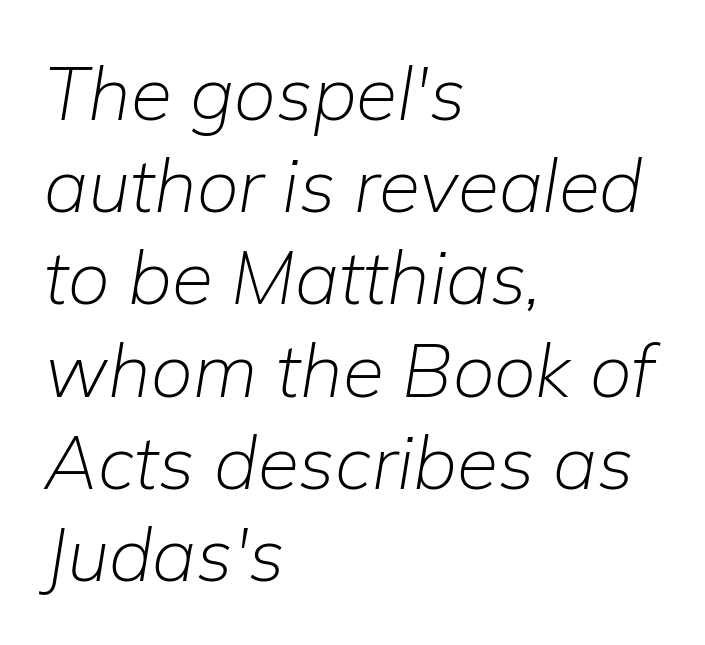
The image shows 75 px light type, italic (leaning right); set left-aligned, line spacing 1.23x, normal letter spacing, not underlined; low stroke contrast and a medium x-height.
